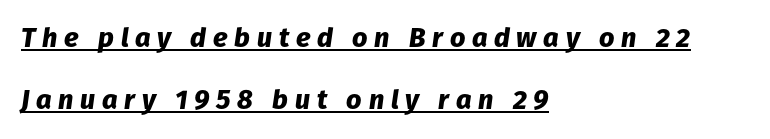
The image shows 27 px bold type, italic (leaning right); set left-aligned, loose line spacing (2.3x), unusually wide letter spacing (+0.25 em), underlined.
